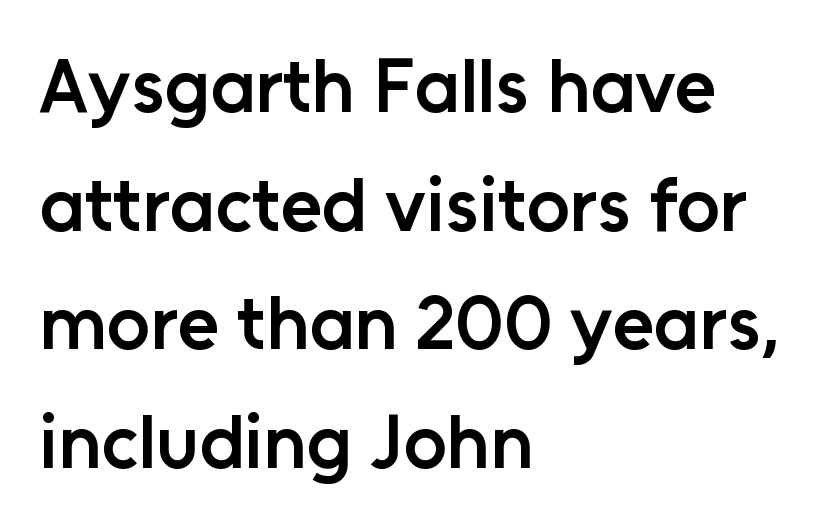
These lines sit exactly where default settings would place them. Posture: straight, roman, zero tilt. The passage shown is typed in a proportional face where columns would drift. The letterforms sit shoulder to shoulder at normal distance. Heft: intermediate — a semibold. Grotesque or geometric, the face here clearly has no serifs.
